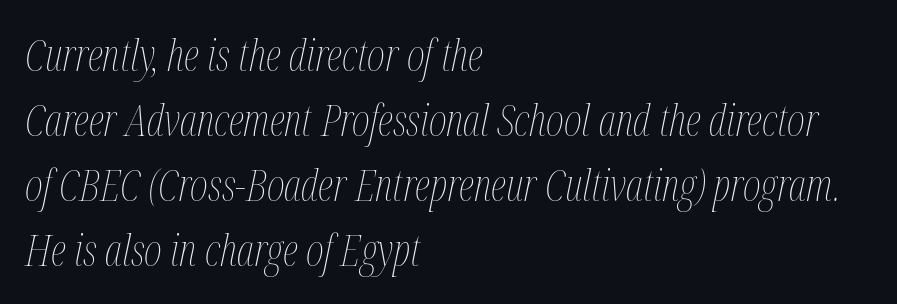
Q: Is the text bold? A: No.
Q: Is the text italic (slanted)? A: Yes, it leans right by about 12 degrees.
Q: Is the text underlined? A: No.
Q: How is the paragraph aligned? A: Left-aligned.
Q: Is the spacing between letters normal or unusually wide? A: Normal.
Q: Is the spacing between lines tight, normal or loose? A: Normal.
Q: Width (condensed, normal, or wide)? A: Condensed.
Q: Stroke contrast? A: Medium.
Q: x-height? A: Medium.
Q: Monospaced? A: No.
